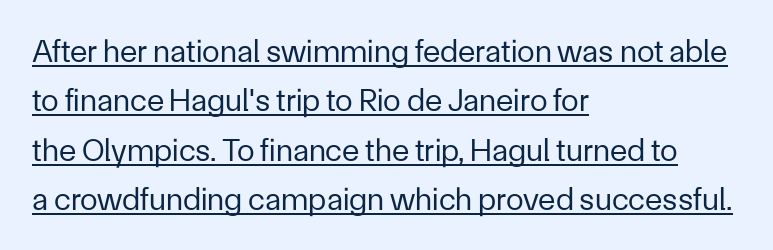
Honestly, the row spacing looks completely unremarkable. The letterforms sit shoulder to shoulder at normal distance. The typography opts for an upright posture over an oblique one. This reads as an unemphasized weight, regular at the heaviest. Grotesque or geometric, the face here clearly has no serifs. Honestly, the underline is the first thing you notice here.
